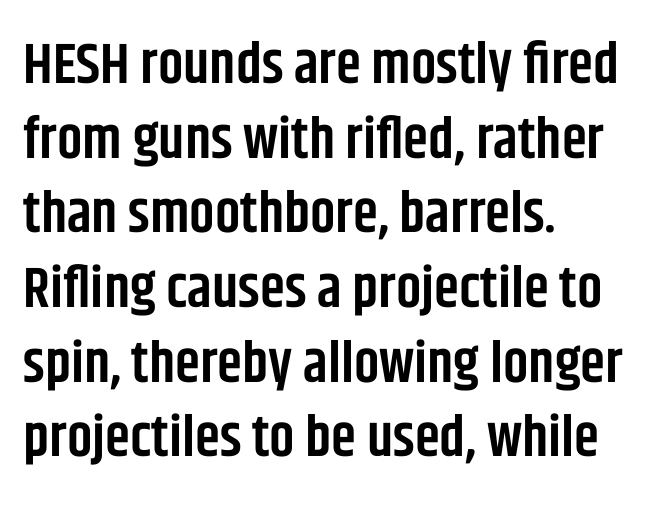
{"serif": "no", "italic": "no", "bold": "semi", "weight": "semibold", "width": "condensed", "stroke_contrast": "low", "x_height": "large", "monospaced": "no", "underline": "no", "align": "left", "line_spacing": "normal", "line_spacing_ratio": 1.31, "letter_spacing": "normal", "letter_spacing_em": 0.0, "glyph_px": 57}
